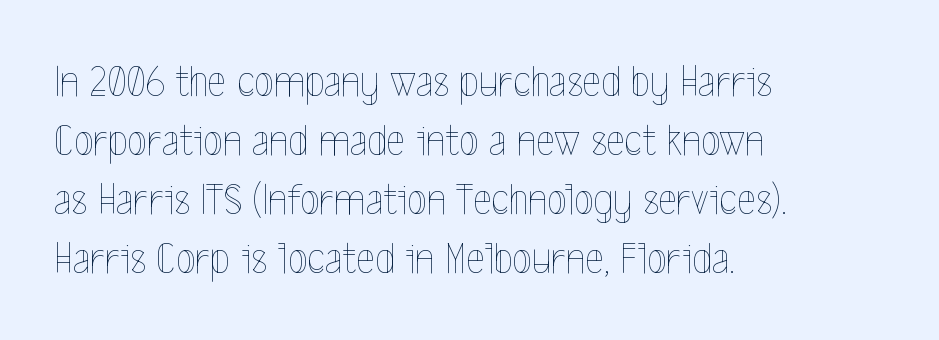
{"italic": "no", "bold": "no", "weight": "thin", "width": "condensed", "x_height": "medium", "monospaced": "no", "underline": "no", "align": "left", "line_spacing": "normal", "line_spacing_ratio": 1.31, "letter_spacing": "normal", "letter_spacing_em": 0.0, "glyph_px": 45}
